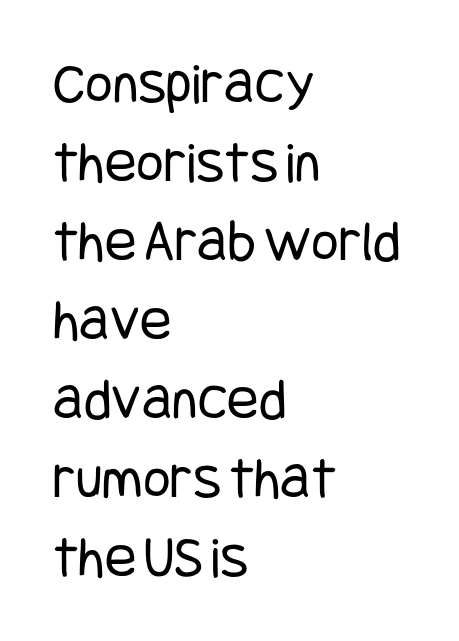
Q: Is the text bold? A: No.
Q: Is the text italic (slanted)? A: No, it is upright.
Q: Is the typeface a serif or a sans-serif typeface? A: Sans-serif.
Q: Is the text underlined? A: No.
Q: How is the paragraph aligned? A: Left-aligned.
Q: Is the spacing between letters normal or unusually wide? A: Normal.
Q: Is the spacing between lines tight, normal or loose? A: Normal.
Q: Width (condensed, normal, or wide)? A: Condensed.
Q: Stroke contrast? A: Low.
Q: x-height? A: Large.
